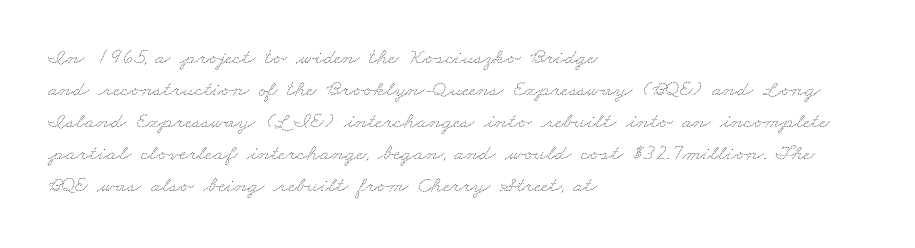
Q: Is the text bold? A: No.
Q: Is the text underlined? A: No.
Q: How is the paragraph aligned? A: Left-aligned.
Q: Is the spacing between letters normal or unusually wide? A: Normal.
Q: Is the spacing between lines tight, normal or loose? A: Normal.
